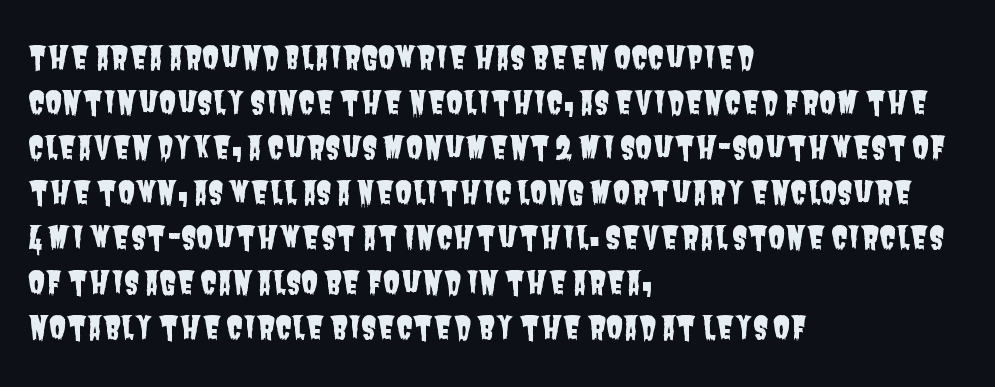
The image shows 31 px condensed sans-serif type; set left-aligned, normal line spacing (1.45x), normal letter spacing, not underlined; low stroke contrast and a large x-height.
